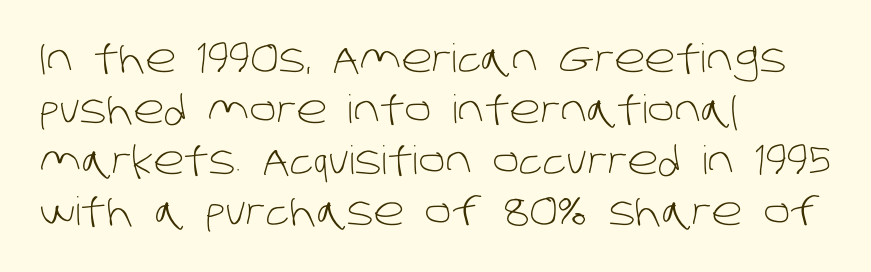
Q: Is the text bold? A: No.
Q: Is the typeface a serif or a sans-serif typeface? A: Sans-serif.
Q: Is the text underlined? A: No.
Q: How is the paragraph aligned? A: Left-aligned.
Q: Is the spacing between letters normal or unusually wide? A: Normal.
Q: Is the spacing between lines tight, normal or loose? A: Normal.
Q: Width (condensed, normal, or wide)? A: Normal.
Q: Stroke contrast? A: Low.
Q: x-height? A: Large.
Q: Monospaced? A: No.
